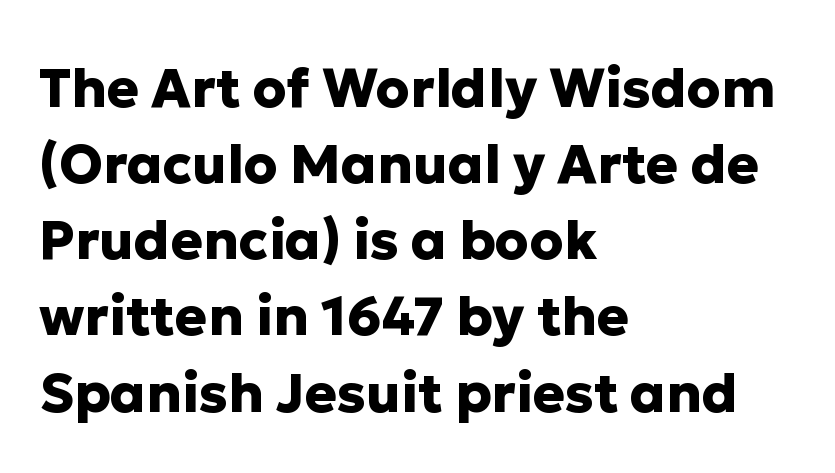
The image shows 54 px heavy sans-serif type, upright; set left-aligned, normal line spacing (1.41x), normal letter spacing, not underlined; low stroke contrast and a medium x-height.
